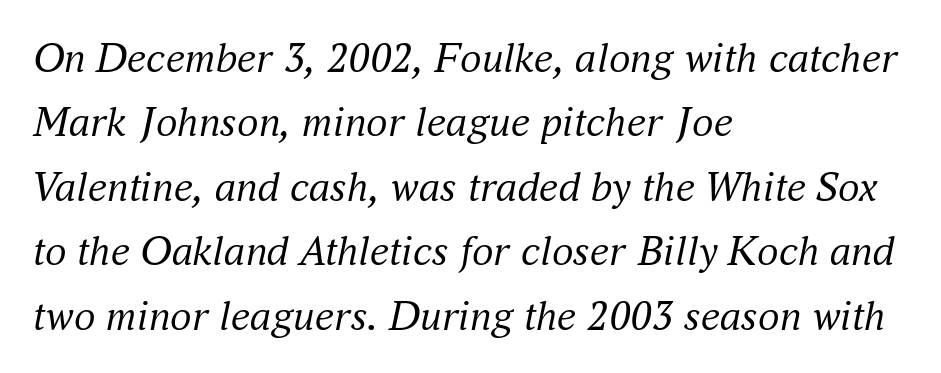
It's the slanting kind of type. Nobody touched the tracking dial on this one. Little horizontal feet cap the strokes, marking this as serif type. Is the type heavy? It reads as light-to-regular instead. Honestly, there is no underline to notice here at all.
